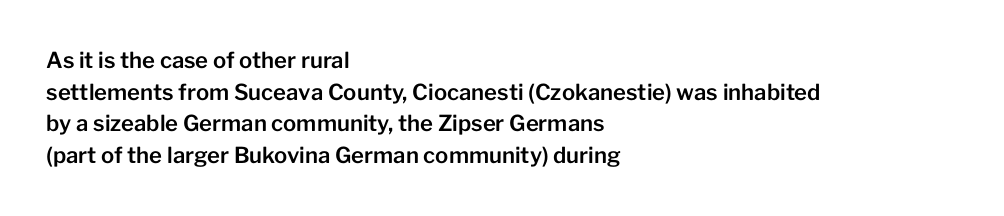
Q: Is the text italic (slanted)? A: No, it is upright.
Q: Is the text underlined? A: No.
Q: How is the paragraph aligned? A: Left-aligned.
Q: Is the spacing between letters normal or unusually wide? A: Normal.
Q: Is the spacing between lines tight, normal or loose? A: Normal.
